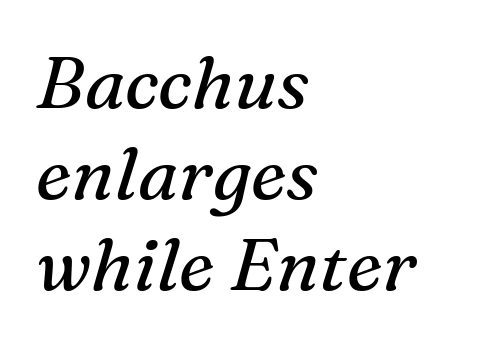
{"serif": "yes", "italic": "yes", "lean": "right", "slant_degrees": 16, "bold": "no", "weight": "regular", "width": "normal", "stroke_contrast": "medium", "x_height": "medium", "monospaced": "no", "underline": "no", "align": "left", "line_spacing": "normal", "line_spacing_ratio": 1.25, "letter_spacing": "normal", "letter_spacing_em": 0.0, "glyph_px": 73}
